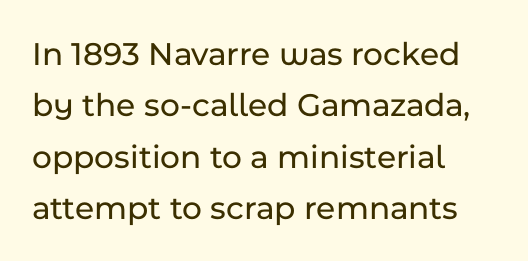
Q: Is the text italic (slanted)? A: No, it is upright.
Q: Is the typeface a serif or a sans-serif typeface? A: Sans-serif.
Q: Is the text underlined? A: No.
Q: How is the paragraph aligned? A: Left-aligned.
Q: Is the spacing between letters normal or unusually wide? A: Normal.
Q: Is the spacing between lines tight, normal or loose? A: Normal.
Q: Width (condensed, normal, or wide)? A: Normal.
Q: Stroke contrast? A: Low.
Q: x-height? A: Medium.
Q: Monospaced? A: No.
